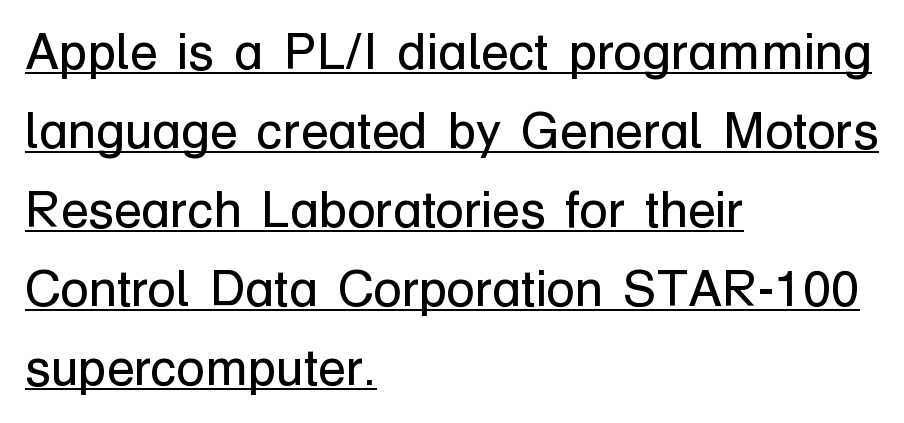
The lettering stays uniformly vertical, giving the passage a roman look. Check the space under the baseline: a stroke is drawn there. Normally led — the rows are evenly, conventionally spaced. Caption: face not bold, strokes unweighted. Look at the tracking — it's just the regular setting, nothing added.
